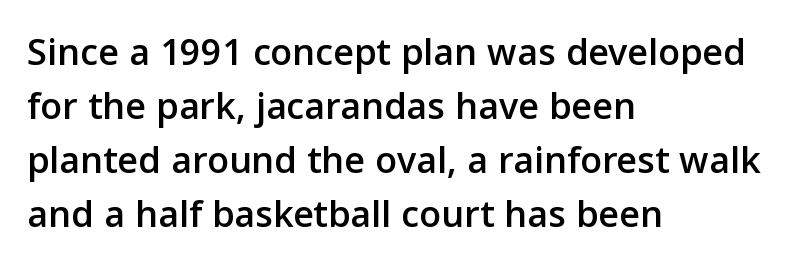
Q: Is the text italic (slanted)? A: No, it is upright.
Q: Is the typeface a serif or a sans-serif typeface? A: Sans-serif.
Q: Is the text underlined? A: No.
Q: How is the paragraph aligned? A: Left-aligned.
Q: Is the spacing between letters normal or unusually wide? A: Normal.
Q: Is the spacing between lines tight, normal or loose? A: Normal.
Q: Width (condensed, normal, or wide)? A: Normal.
Q: Stroke contrast? A: Low.
Q: x-height? A: Medium.
Q: Monospaced? A: No.
